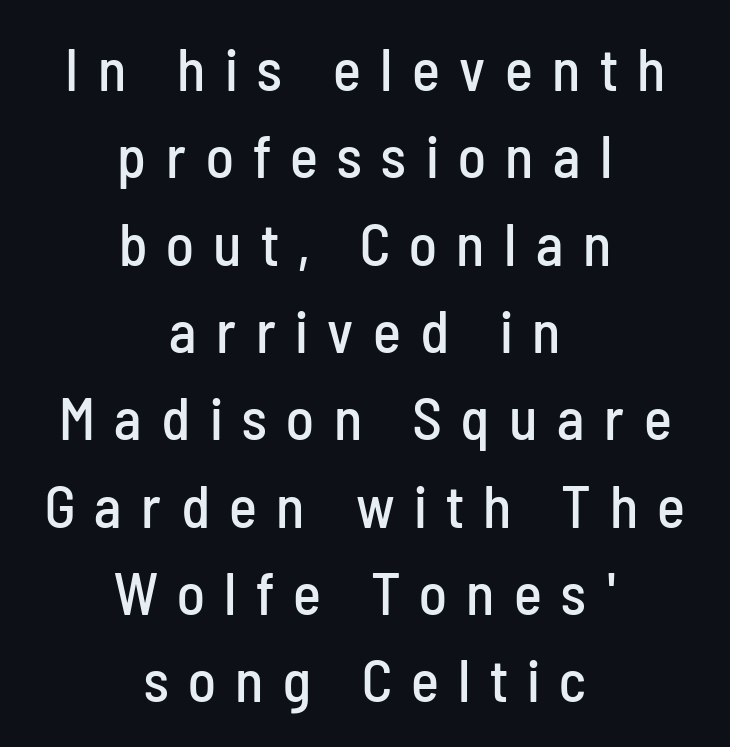
Q: Is the text italic (slanted)? A: No, it is upright.
Q: Is the typeface a serif or a sans-serif typeface? A: Sans-serif.
Q: Is the text underlined? A: No.
Q: How is the paragraph aligned? A: Centered.
Q: Is the spacing between letters normal or unusually wide? A: Unusually wide.
Q: Is the spacing between lines tight, normal or loose? A: Normal.
Q: Width (condensed, normal, or wide)? A: Condensed.
Q: Stroke contrast? A: Low.
Q: x-height? A: Medium.
Q: Monospaced? A: No.
